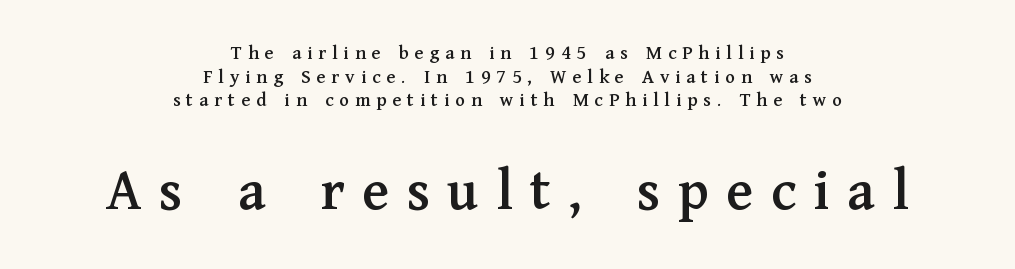
{"serif": "yes", "italic": "no", "width": "normal", "stroke_contrast": "medium", "x_height": "medium", "monospaced": "no", "underline": "no", "align": "center", "line_spacing_ratio": 1.18, "letter_spacing": "wide", "letter_spacing_em": 0.29, "larger_block": "second", "size_ratio": 3.0, "glyph_px": 60}
